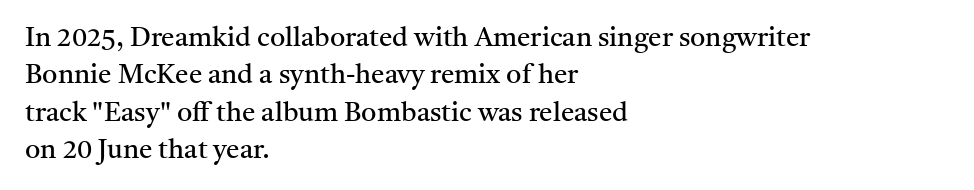
The image shows 27 px text type, upright; set left-aligned, normal line spacing (1.38x), normal letter spacing, not underlined.
